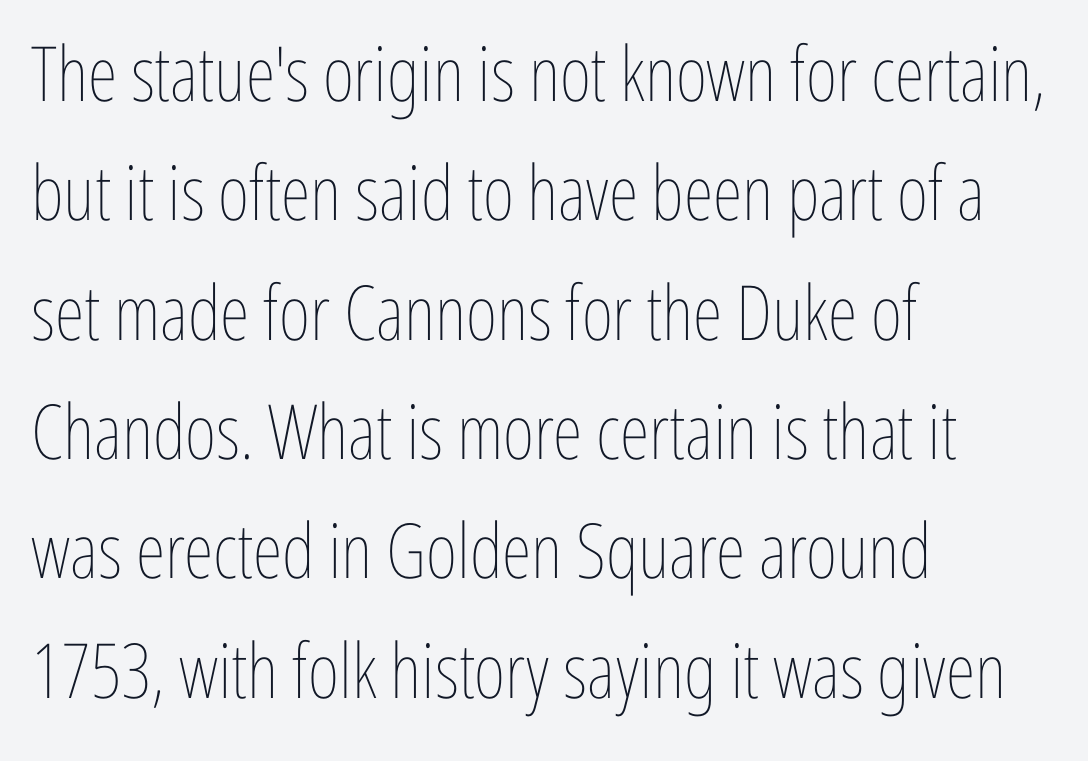
The image shows 76 px thin, condensed type, upright; set left-aligned, normal line spacing (1.57x), normal letter spacing, not underlined; low stroke contrast and a medium x-height.
